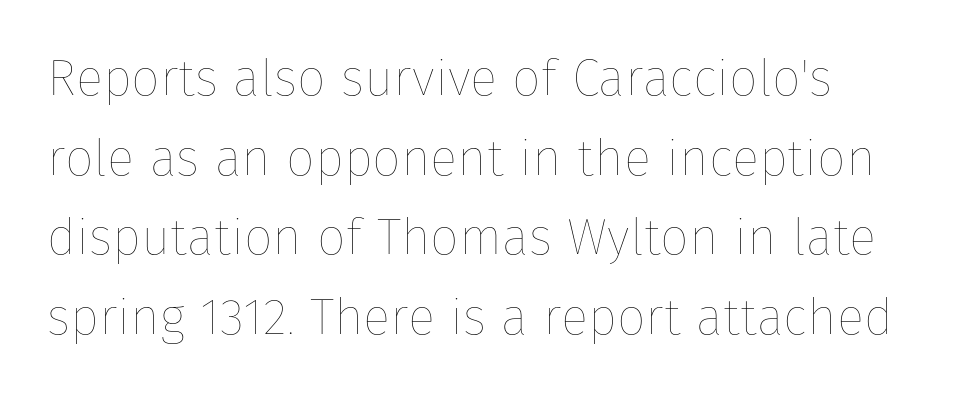
Q: Is the text bold? A: No.
Q: Is the text italic (slanted)? A: No, it is upright.
Q: Is the text underlined? A: No.
Q: Is the spacing between letters normal or unusually wide? A: Normal.
Q: Is the spacing between lines tight, normal or loose? A: Normal.
Q: Width (condensed, normal, or wide)? A: Normal.
Q: Stroke contrast? A: Low.
Q: x-height? A: Medium.
Q: Monospaced? A: No.
